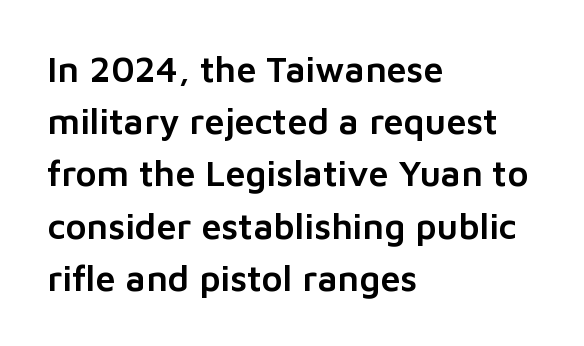
Q: Is the text italic (slanted)? A: No, it is upright.
Q: Is the typeface a serif or a sans-serif typeface? A: Sans-serif.
Q: Is the text underlined? A: No.
Q: How is the paragraph aligned? A: Left-aligned.
Q: Is the spacing between letters normal or unusually wide? A: Normal.
Q: Is the spacing between lines tight, normal or loose? A: Normal.
Q: Width (condensed, normal, or wide)? A: Normal.
Q: Stroke contrast? A: Low.
Q: x-height? A: Medium.
Q: Monospaced? A: No.
